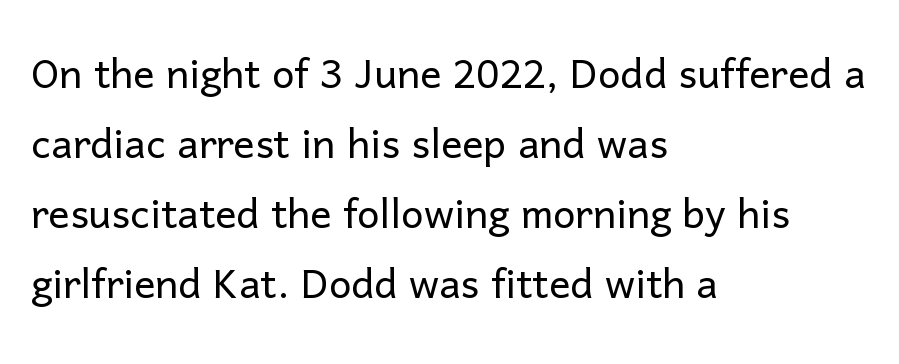
The image shows 53 px light sans-serif type, upright; set left-aligned, normal line spacing (1.32x), normal letter spacing, not underlined; low stroke contrast and a medium x-height.
